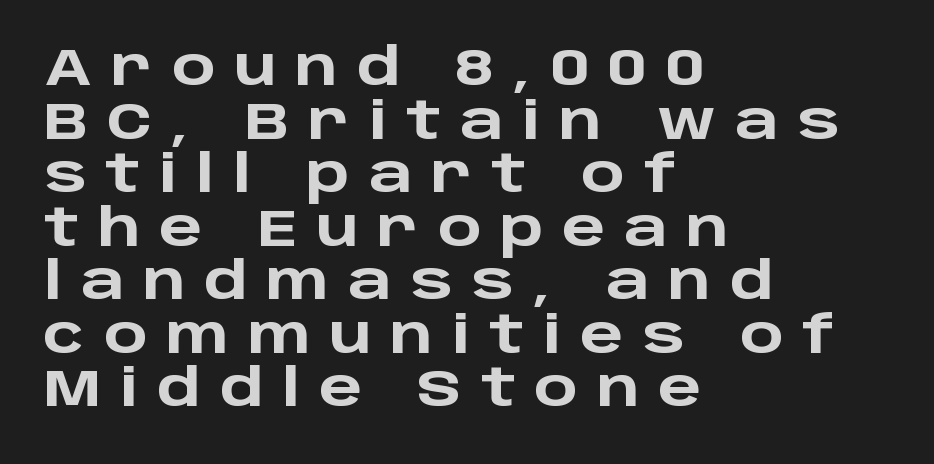
Q: Is the text bold? A: Yes.
Q: Is the text italic (slanted)? A: No, it is upright.
Q: Is the typeface a serif or a sans-serif typeface? A: Sans-serif.
Q: Is the text underlined? A: No.
Q: How is the paragraph aligned? A: Left-aligned.
Q: Is the spacing between letters normal or unusually wide? A: Unusually wide.
Q: Is the spacing between lines tight, normal or loose? A: Tight.
Q: Width (condensed, normal, or wide)? A: Wide.
Q: Stroke contrast? A: Low.
Q: x-height? A: Large.
Q: Monospaced? A: No.
